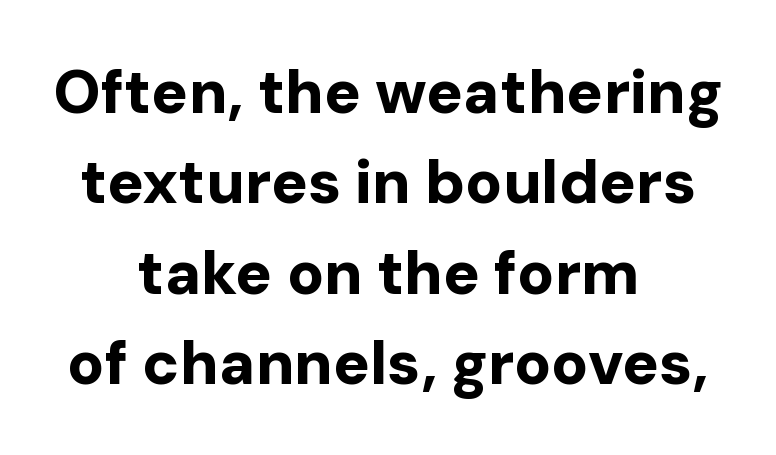
The image shows 61 px bold sans-serif type, upright; set centered, normal line spacing (1.48x), normal letter spacing, not underlined; low stroke contrast and a medium x-height.
